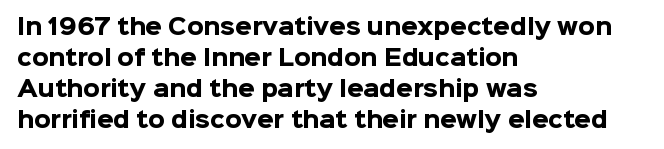
Posture: vertical. A classic flush-left, rag-right setting is used for this passage. Horizontal bands of white between lines are of average thickness. Each word holds together tightly as a unit, with standard inter-letter gaps. The font is running at its bold setting.
